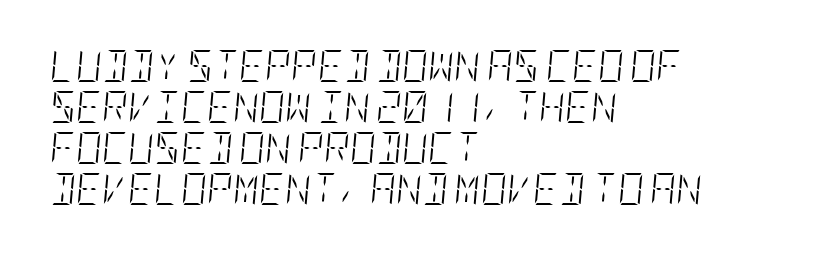
Unbolded letterforms with no extra heft. Horizontal bands of white between lines are of average thickness. Underline: absent. Each word holds together tightly as a unit, with standard inter-letter gaps.
